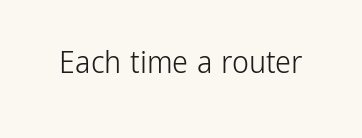
{"serif": "no", "italic": "no", "bold": "no", "weight": "light", "width": "condensed", "stroke_contrast": "low", "x_height": "medium", "monospaced": "no", "underline": "no", "letter_spacing": "normal", "letter_spacing_em": 0.0, "glyph_px": 32}
